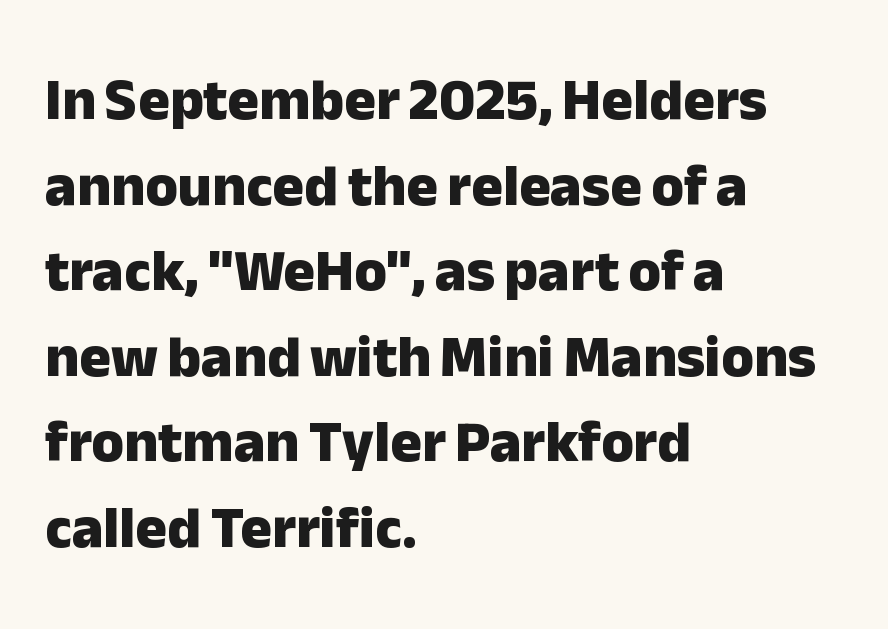
{"serif": "no", "italic": "no", "bold": "yes", "weight": "heavy", "width": "normal", "stroke_contrast": "low", "x_height": "medium", "monospaced": "no", "underline": "no", "align": "left", "line_spacing": "normal", "line_spacing_ratio": 1.45, "letter_spacing": "normal", "letter_spacing_em": 0.0, "glyph_px": 59}
